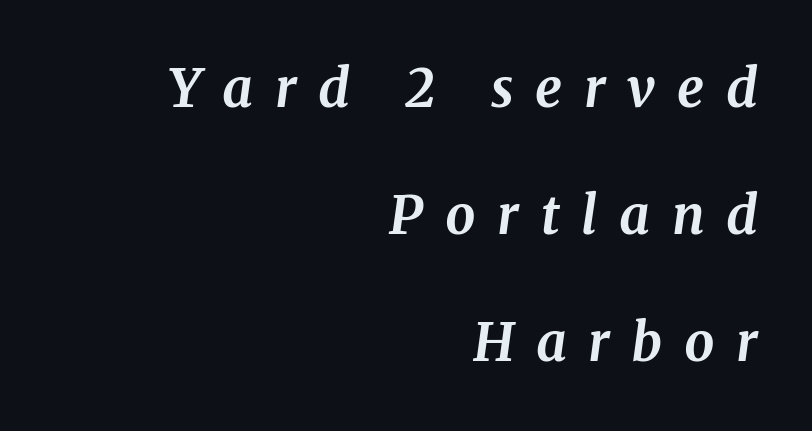
The image shows 53 px bold serif type, italic (leaning right); set right-aligned, loose line spacing (2.4x), unusually wide letter spacing (+0.41 em), not underlined; medium stroke contrast and a medium x-height.
